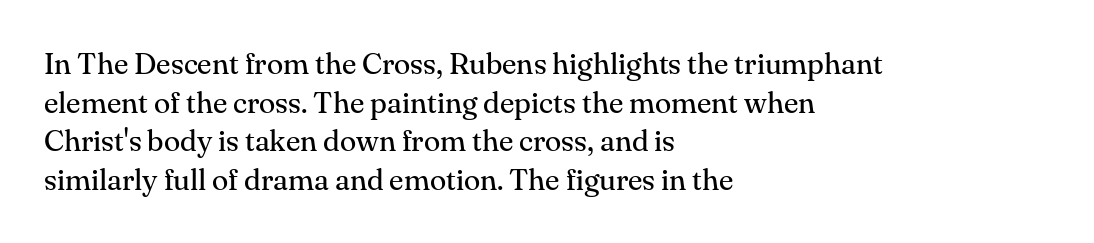
The glyphs in this specimen are seriffed. The typeface has the unassuming heft of standard copy or less. The gap between lines stays unmarked. The specimen reads as upright at a glance. Evenly set lines give the paragraph a standard silhouette. Looks like regular typesetting: each glyph gets only the width it needs.
